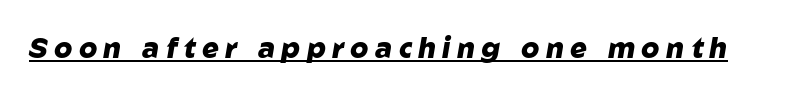
{"italic": "yes", "lean": "right", "slant_degrees": 10, "bold": "yes", "weight": "heavy", "width": "normal", "stroke_contrast": "low", "x_height": "medium", "monospaced": "no", "underline": "yes", "letter_spacing": "wide", "letter_spacing_em": 0.23, "glyph_px": 28}
